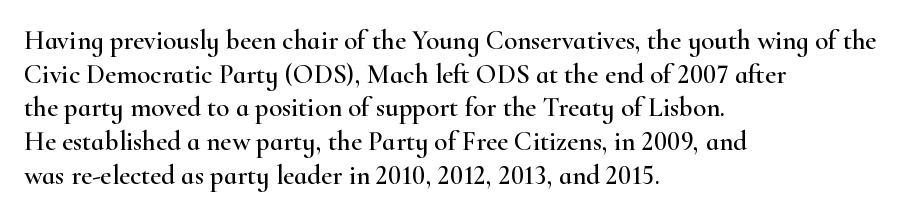
This is the regular roman posture of the typeface. Does extra space separate the letters? No, they use regular spacing. One-word summary of the alignment: left. How would I describe the line gaps? Plain and ordinary.
